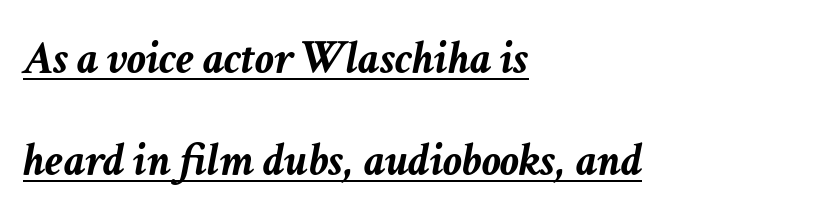
The image shows 47 px semibold type, italic (leaning right); set left-aligned, loose line spacing (2.18x), normal letter spacing, underlined; low stroke contrast and a medium x-height.
